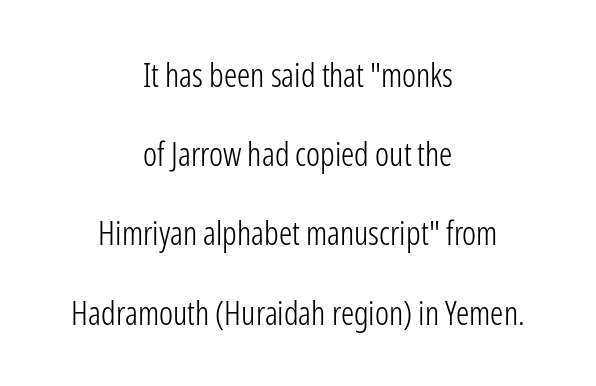
{"serif": "no", "italic": "no", "bold": "no", "weight": "light", "width": "condensed", "stroke_contrast": "low", "x_height": "medium", "monospaced": "no", "underline": "no", "align": "center", "line_spacing": "loose", "line_spacing_ratio": 2.4, "letter_spacing": "normal", "letter_spacing_em": 0.0, "glyph_px": 33}
